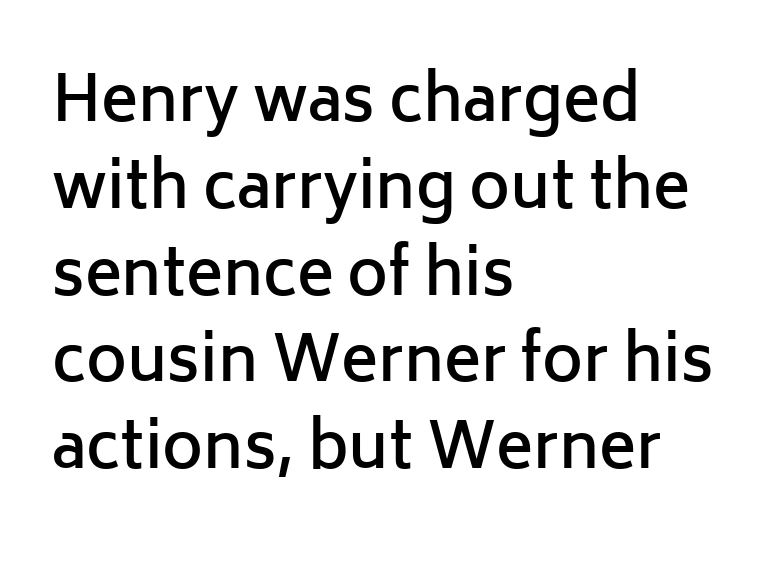
Q: Is the text bold? A: Semi-bold.
Q: Is the text italic (slanted)? A: No, it is upright.
Q: Is the typeface a serif or a sans-serif typeface? A: Sans-serif.
Q: Is the text underlined? A: No.
Q: How is the paragraph aligned? A: Left-aligned.
Q: Is the spacing between letters normal or unusually wide? A: Normal.
Q: Is the spacing between lines tight, normal or loose? A: Normal.
Q: Width (condensed, normal, or wide)? A: Normal.
Q: Stroke contrast? A: Low.
Q: x-height? A: Medium.
Q: Monospaced? A: No.
